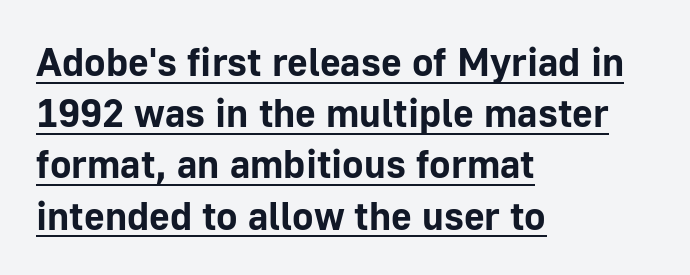
The image shows 40 px bold sans-serif type, upright; set left-aligned, normal line spacing (1.28x), normal letter spacing, underlined; low stroke contrast and a medium x-height.
